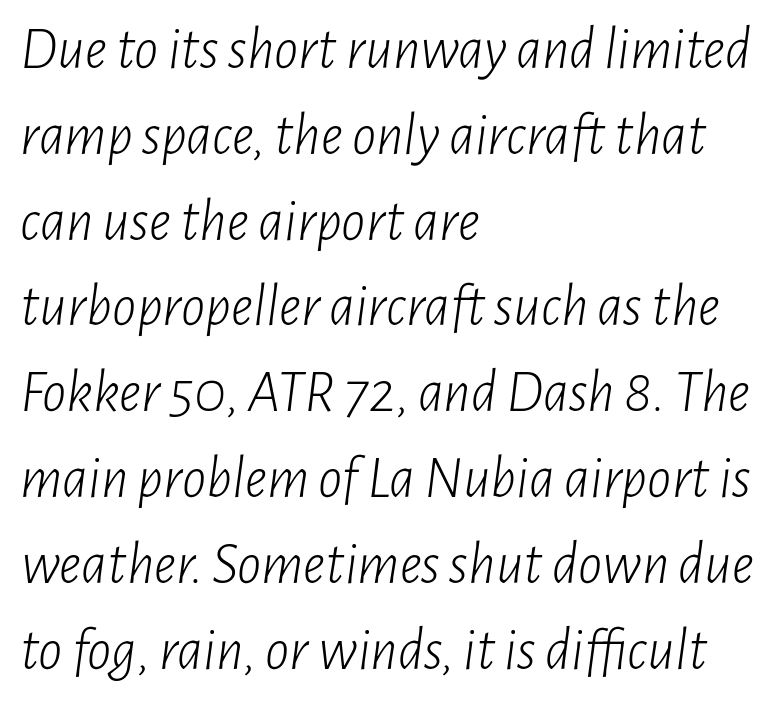
Q: Is the text bold? A: No.
Q: Is the text italic (slanted)? A: Yes, it leans right by about 7 degrees.
Q: Is the text underlined? A: No.
Q: How is the paragraph aligned? A: Left-aligned.
Q: Is the spacing between letters normal or unusually wide? A: Normal.
Q: Is the spacing between lines tight, normal or loose? A: Normal.
Q: Width (condensed, normal, or wide)? A: Condensed.
Q: Stroke contrast? A: Low.
Q: x-height? A: Medium.
Q: Monospaced? A: No.
